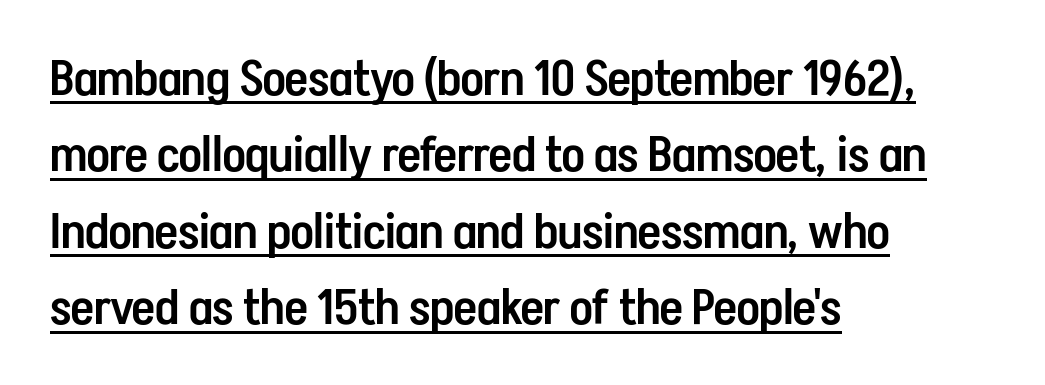
The font is running at a semibold setting, under full bold. The passage is arranged the way most books set body copy — flush left. Think of a printed novel: that variable character pitch is what you see here. Ascenders rise straight up at ninety degrees. Summary of vertical rhythm: regular, with standard interline spacing.
